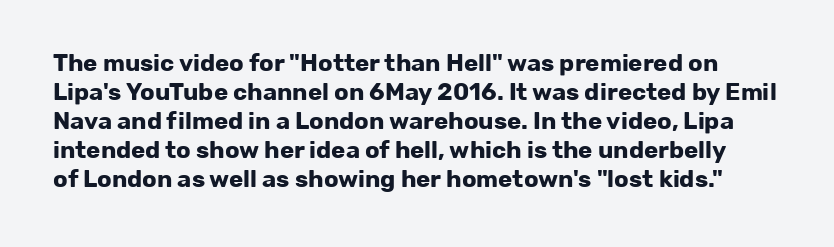
{"italic": "no", "bold": "yes", "underline": "no", "line_spacing_ratio": 1.21, "letter_spacing": "normal", "letter_spacing_em": 0.0, "glyph_px": 24}
